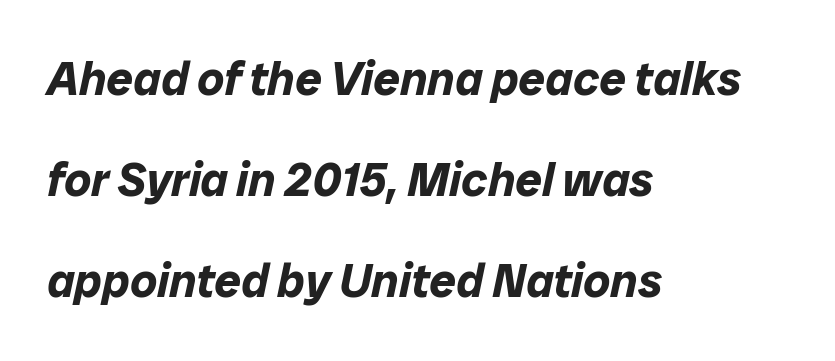
Typeset ragged right — the left edge is the straight one. Glance below the letters and you will spot only blank space. In terms of leading, this rendering errs on the spacious side. Proportional: the letters do not fall into vertical columns. Honestly, the letter spacing is just normal — you wouldn't notice it. The font's italic variant was chosen for this text.
